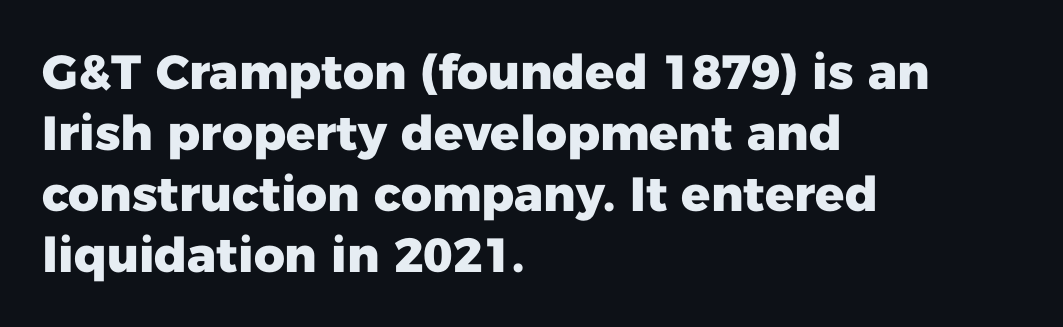
{"serif": "no", "italic": "no", "bold": "yes", "weight": "heavy", "width": "normal", "stroke_contrast": "low", "x_height": "medium", "monospaced": "no", "underline": "no", "align": "left", "line_spacing": "normal", "line_spacing_ratio": 1.27, "letter_spacing": "normal", "letter_spacing_em": 0.0, "glyph_px": 48}
